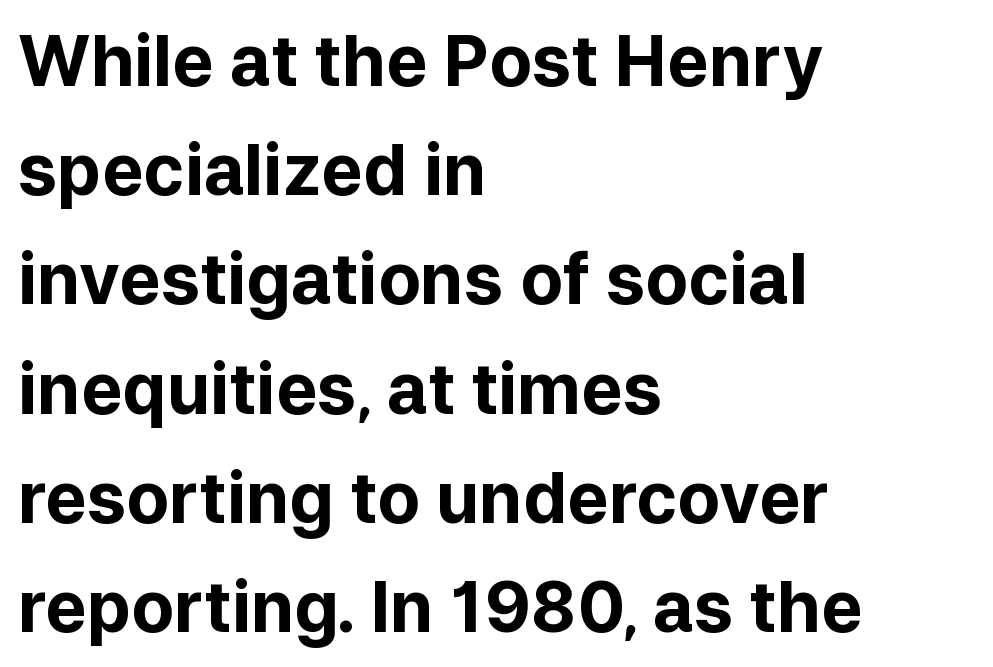
{"serif": "no", "italic": "no", "bold": "yes", "weight": "bold", "width": "normal", "stroke_contrast": "low", "x_height": "medium", "monospaced": "no", "underline": "no", "align": "left", "line_spacing": "normal", "line_spacing_ratio": 1.56, "letter_spacing": "normal", "letter_spacing_em": 0.0, "glyph_px": 70}
